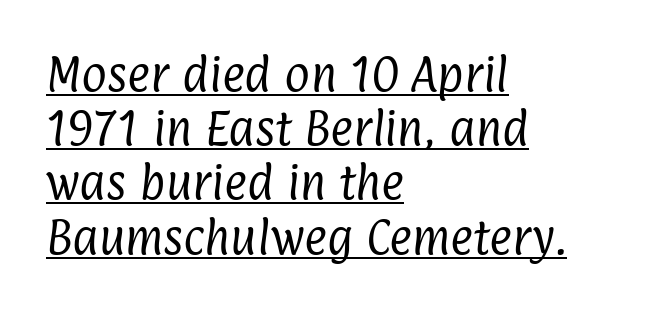
The image shows 39 px regular-weight, condensed sans-serif type; set left-aligned, normal line spacing (1.39x), normal letter spacing, underlined; low stroke contrast and a medium x-height.
